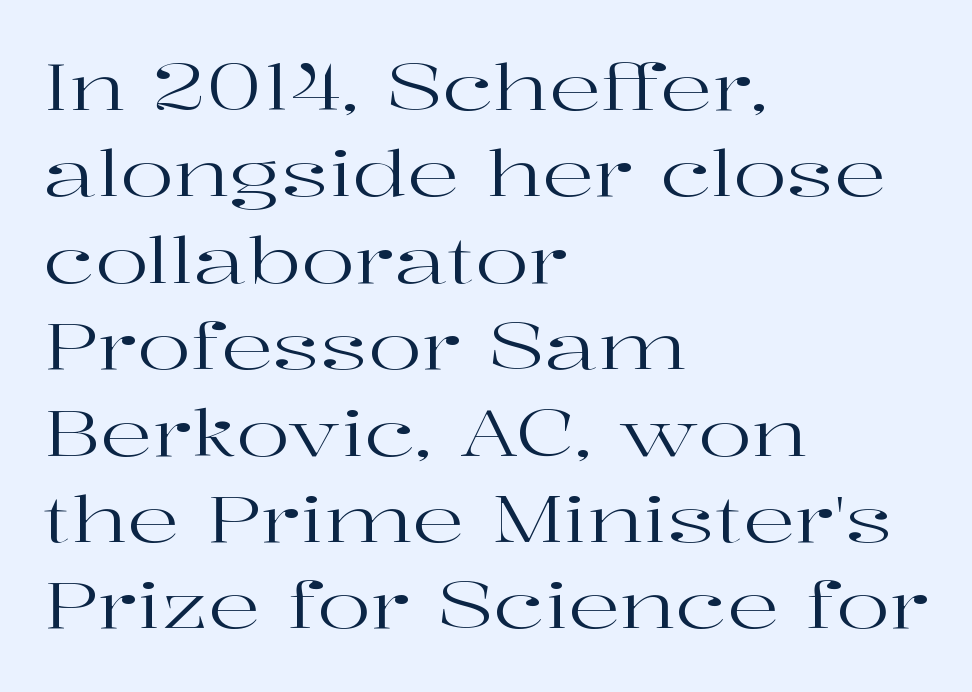
Q: Is the text bold? A: No.
Q: Is the text italic (slanted)? A: No, it is upright.
Q: Is the typeface a serif or a sans-serif typeface? A: Serif.
Q: Is the text underlined? A: No.
Q: How is the paragraph aligned? A: Left-aligned.
Q: Is the spacing between letters normal or unusually wide? A: Normal.
Q: Is the spacing between lines tight, normal or loose? A: Normal.
Q: Width (condensed, normal, or wide)? A: Wide.
Q: Stroke contrast? A: High.
Q: x-height? A: Medium.
Q: Monospaced? A: No.
